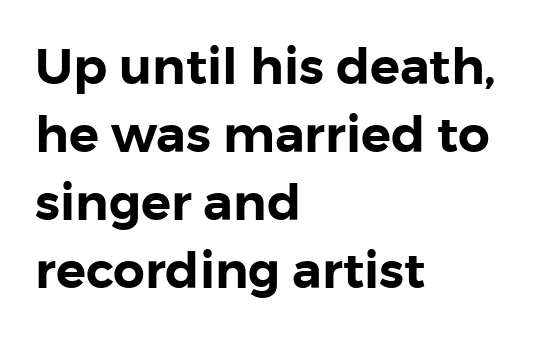
{"serif": "no", "italic": "no", "width": "normal", "stroke_contrast": "low", "x_height": "medium", "monospaced": "no", "underline": "no", "align": "left", "line_spacing": "normal", "line_spacing_ratio": 1.36, "letter_spacing": "normal", "letter_spacing_em": 0.0, "glyph_px": 50}
